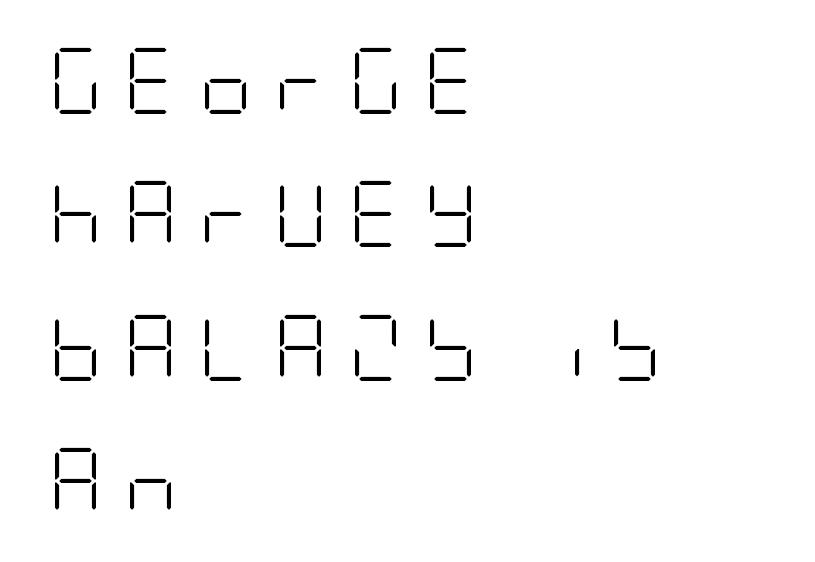
The image shows 66 px light, condensed sans-serif type, upright; set left-aligned, loose line spacing (2.02x), unusually wide letter spacing (+0.32 em), not underlined; low stroke contrast and a large x-height.
